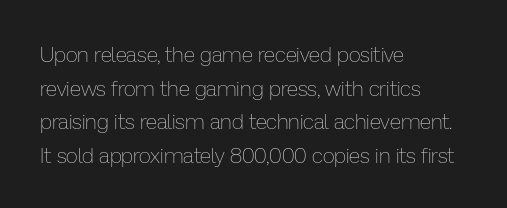
{"italic": "no", "bold": "no", "underline": "no", "align": "left", "line_spacing": "normal", "line_spacing_ratio": 1.6, "letter_spacing": "normal", "letter_spacing_em": 0.0, "glyph_px": 21}
